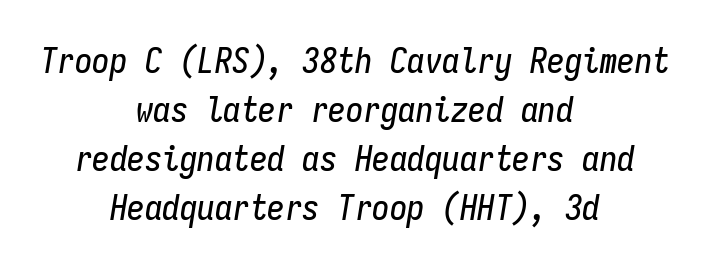
Q: Is the text italic (slanted)? A: Yes, it leans right by about 9 degrees.
Q: Is the text underlined? A: No.
Q: How is the paragraph aligned? A: Centered.
Q: Is the spacing between letters normal or unusually wide? A: Normal.
Q: Is the spacing between lines tight, normal or loose? A: Normal.
Q: Width (condensed, normal, or wide)? A: Condensed.
Q: Stroke contrast? A: Low.
Q: x-height? A: Medium.
Q: Monospaced? A: Yes.
